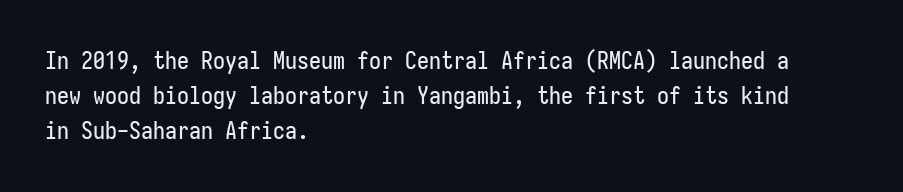
The image shows 24 px text type, upright; set left-aligned, normal line spacing (1.46x), normal letter spacing, not underlined.
